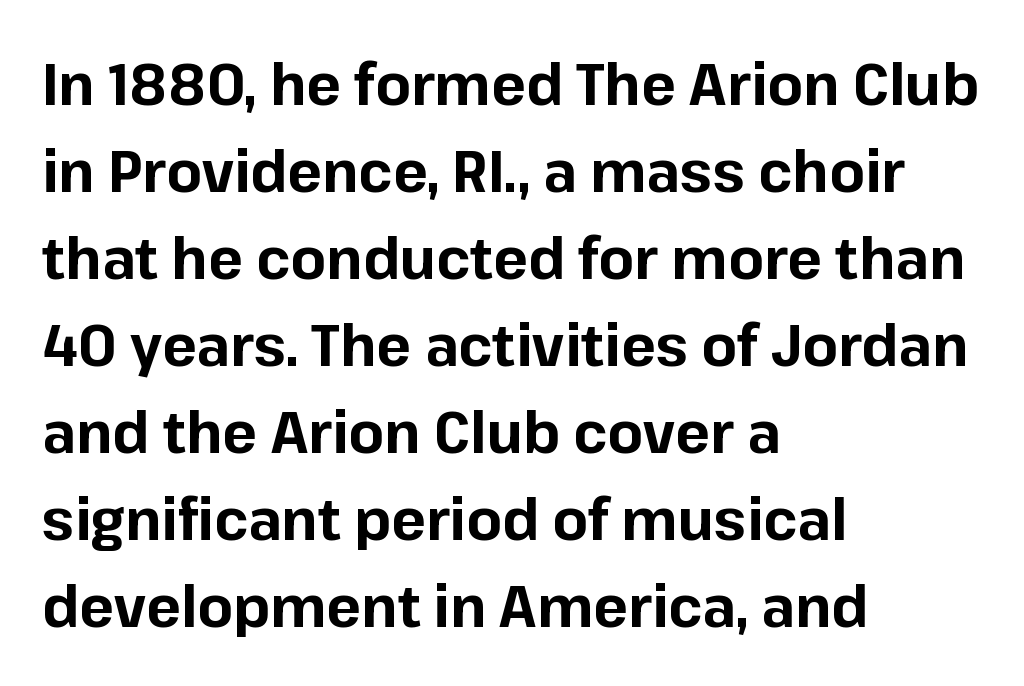
{"serif": "no", "italic": "no", "bold": "yes", "weight": "bold", "width": "normal", "stroke_contrast": "low", "x_height": "medium", "monospaced": "no", "underline": "no", "align": "left", "line_spacing": "normal", "line_spacing_ratio": 1.5, "letter_spacing": "normal", "letter_spacing_em": 0.0, "glyph_px": 58}
